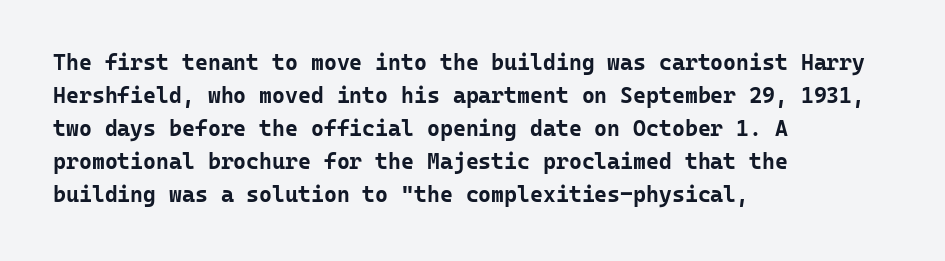
Q: Is the text bold? A: Yes.
Q: Is the text italic (slanted)? A: No, it is upright.
Q: Is the text underlined? A: No.
Q: How is the paragraph aligned? A: Left-aligned.
Q: Is the spacing between letters normal or unusually wide? A: Normal.
Q: Is the spacing between lines tight, normal or loose? A: Normal.
